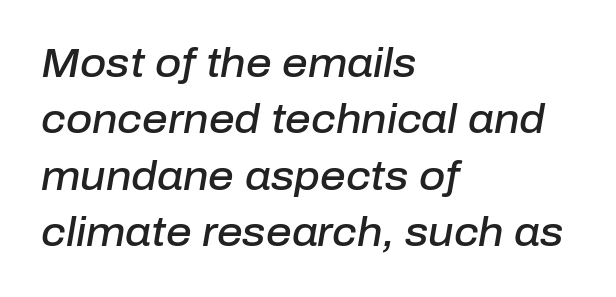
Q: Is the text bold? A: Semi-bold.
Q: Is the text italic (slanted)? A: Yes, it leans right by about 10 degrees.
Q: Is the text underlined? A: No.
Q: How is the paragraph aligned? A: Left-aligned.
Q: Is the spacing between letters normal or unusually wide? A: Normal.
Q: Is the spacing between lines tight, normal or loose? A: Normal.
Q: Width (condensed, normal, or wide)? A: Normal.
Q: Stroke contrast? A: Low.
Q: x-height? A: Medium.
Q: Monospaced? A: No.
